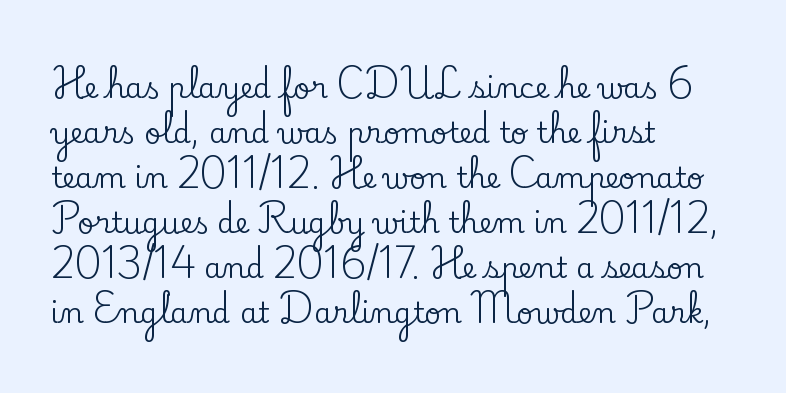
Any mark beneath the type? The region is blank. This rendering uses left alignment, leaving the right contour irregular. Posture: upright roman. To sum up the face: it has serifs. Rows of type keep a routine distance in the vertical direction.
